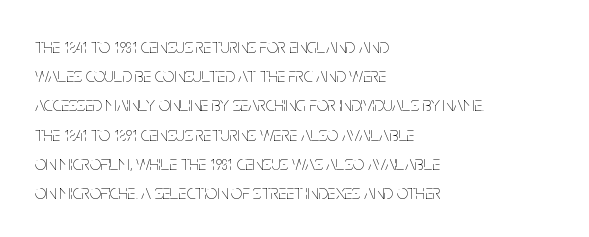
{"italic": "no", "bold": "no", "underline": "no", "align": "left", "line_spacing": "normal", "line_spacing_ratio": 1.46, "letter_spacing": "normal", "letter_spacing_em": 0.0, "glyph_px": 20}
